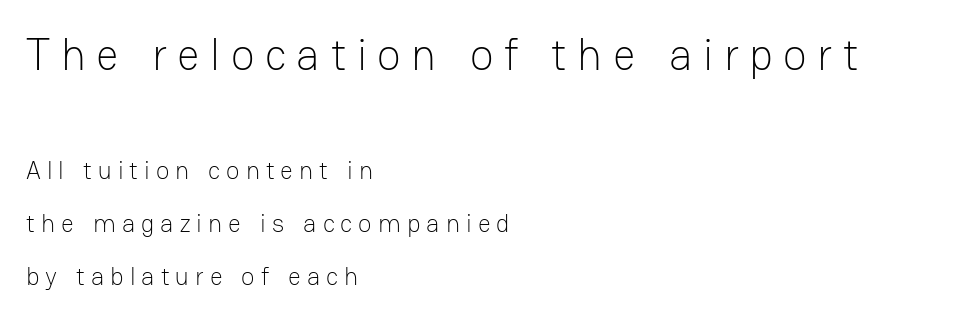
{"serif": "no", "italic": "no", "bold": "no", "weight": "light", "width": "normal", "stroke_contrast": "low", "x_height": "medium", "monospaced": "no", "underline": "no", "align": "left", "line_spacing": "loose", "line_spacing_ratio": 2.12, "letter_spacing": "wide", "letter_spacing_em": 0.24, "larger_block": "first", "size_ratio": 1.76, "glyph_px": 44}
